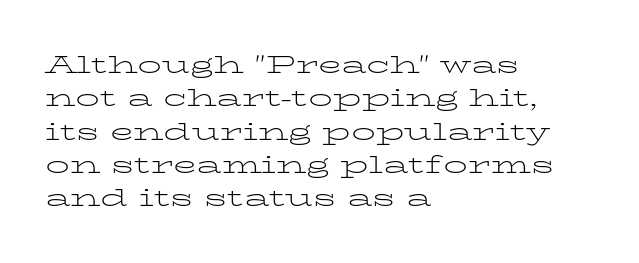
{"italic": "no", "bold": "no", "underline": "no", "align": "left", "line_spacing": "normal", "line_spacing_ratio": 1.39, "letter_spacing": "normal", "letter_spacing_em": 0.0, "glyph_px": 24}
